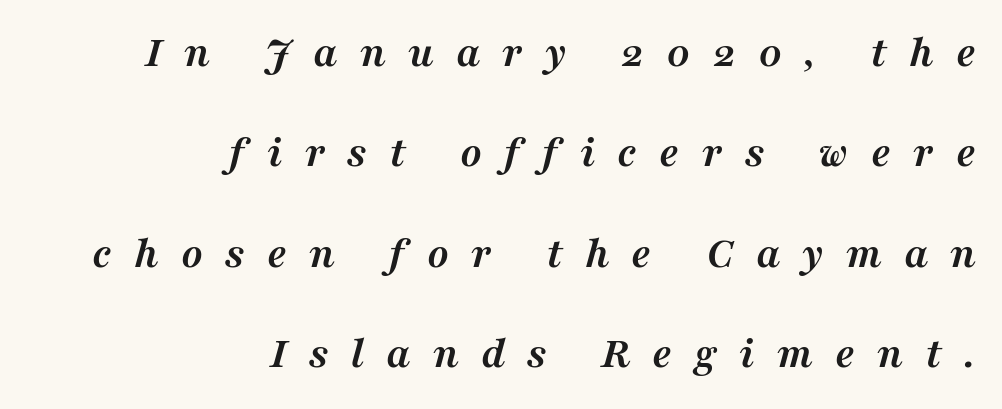
Q: Is the text bold? A: Yes.
Q: Is the text italic (slanted)? A: Yes, it leans right by about 16 degrees.
Q: Is the typeface a serif or a sans-serif typeface? A: Serif.
Q: Is the text underlined? A: No.
Q: How is the paragraph aligned? A: Right-aligned.
Q: Is the spacing between letters normal or unusually wide? A: Unusually wide.
Q: Is the spacing between lines tight, normal or loose? A: Loose.
Q: Width (condensed, normal, or wide)? A: Normal.
Q: Stroke contrast? A: Medium.
Q: x-height? A: Medium.
Q: Monospaced? A: No.
